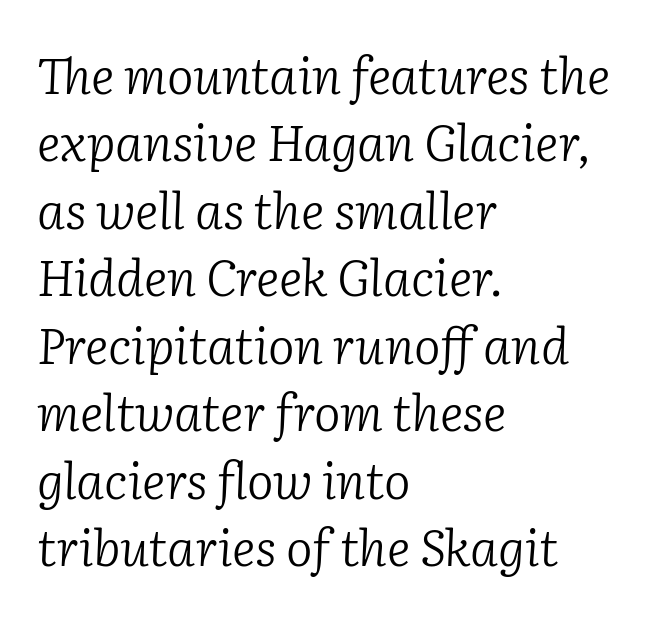
Regular leading. The ragged edge is on the right, which tells us the setting is flush left. This rendering leaves character spacing at its baseline value. Stroke thickness stays within the range of a standard reading face or lighter. Looking at the ascenders, they clearly lean. Each row of text sits above clean, open space.
